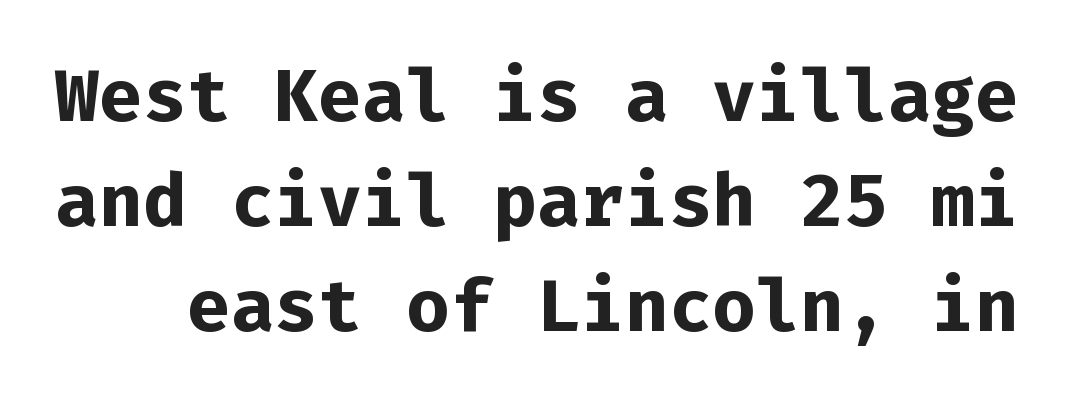
These lines keep a tight, regular rhythm from letter to letter. The face used here has the dense, thick strokes of a bold. Normally led — the rows are evenly, conventionally spaced. Note the uniform advance width — an 'i' takes as much space as an 'm'.
